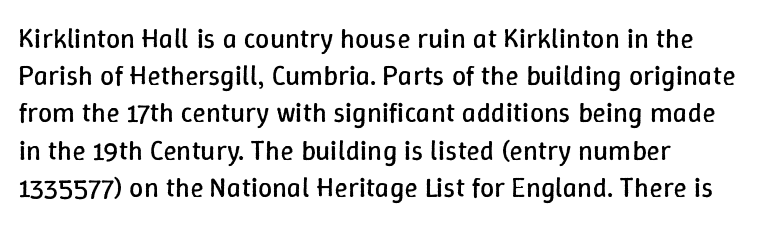
The image shows 28 px regular-weight type, upright; set normal line spacing (1.33x), normal letter spacing, not underlined; low stroke contrast and a medium x-height.
